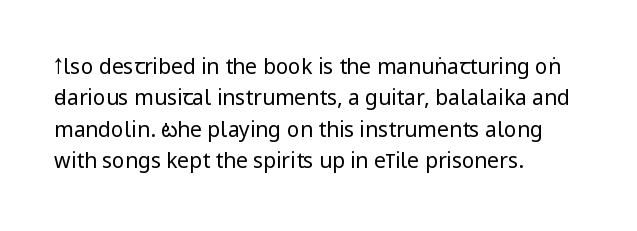
{"italic": "no", "bold": "no", "underline": "no", "align": "left", "line_spacing": "normal", "line_spacing_ratio": 1.49, "letter_spacing": "normal", "letter_spacing_em": 0.0, "glyph_px": 21}
